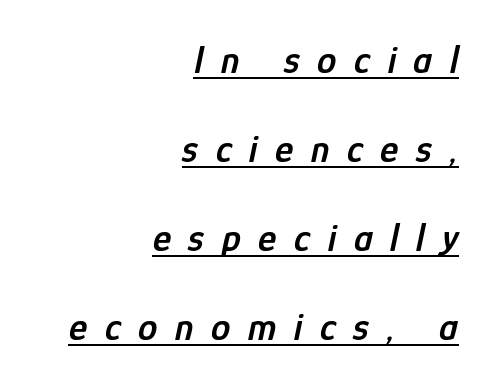
The image shows 39 px semibold, condensed type, italic (leaning right); set right-aligned, loose line spacing (2.28x), unusually wide letter spacing (+0.45 em), underlined; low stroke contrast and a medium x-height.
